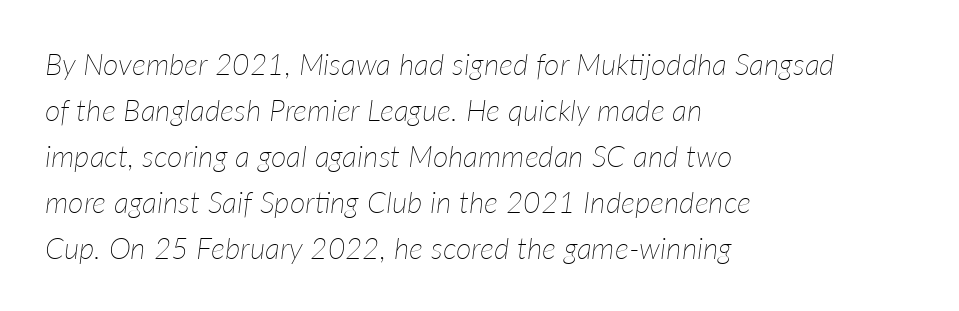
{"italic": "yes", "lean": "right", "slant_degrees": 7, "bold": "no", "weight": "thin", "width": "normal", "stroke_contrast": "low", "x_height": "medium", "monospaced": "no", "underline": "no", "align": "left", "line_spacing": "normal", "line_spacing_ratio": 1.53, "letter_spacing": "normal", "letter_spacing_em": 0.0, "glyph_px": 30}
